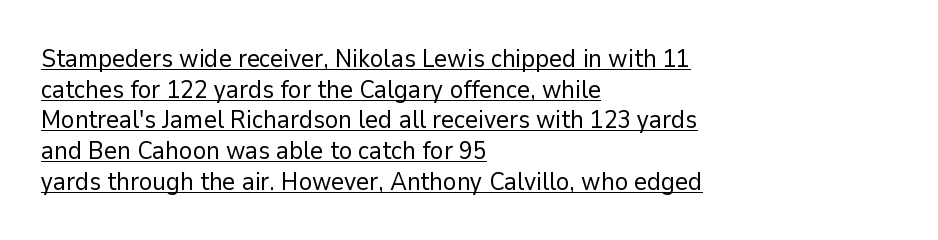
The image shows 25 px text type, upright; set left-aligned, line spacing 1.23x, normal letter spacing, underlined.
